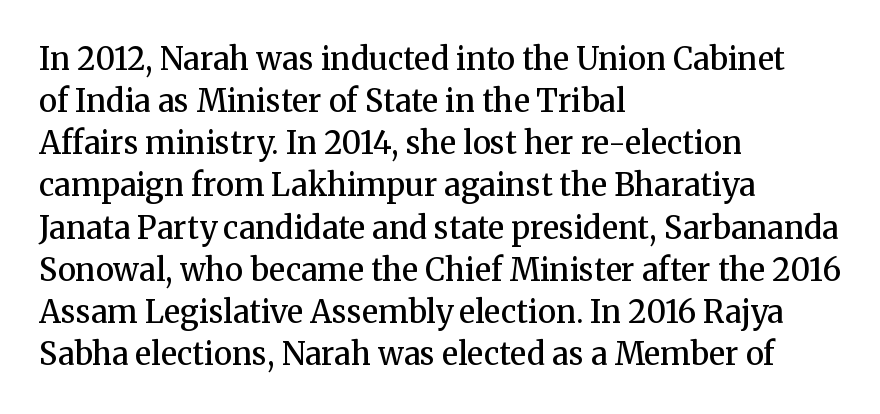
Q: Is the text bold? A: Semi-bold.
Q: Is the text italic (slanted)? A: No, it is upright.
Q: Is the typeface a serif or a sans-serif typeface? A: Serif.
Q: Is the text underlined? A: No.
Q: How is the paragraph aligned? A: Left-aligned.
Q: Is the spacing between letters normal or unusually wide? A: Normal.
Q: Is the spacing between lines tight, normal or loose? A: Normal.
Q: Width (condensed, normal, or wide)? A: Normal.
Q: Stroke contrast? A: Medium.
Q: x-height? A: Medium.
Q: Monospaced? A: No.
